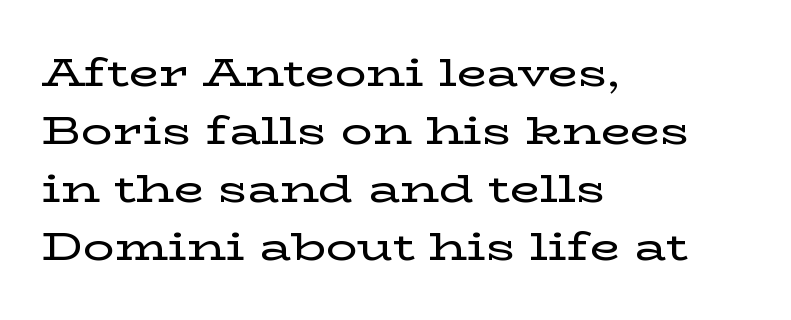
{"serif": "yes", "italic": "no", "width": "wide", "stroke_contrast": "low", "x_height": "medium", "monospaced": "no", "underline": "no", "align": "left", "line_spacing": "normal", "line_spacing_ratio": 1.49, "letter_spacing": "normal", "letter_spacing_em": 0.0, "glyph_px": 39}
